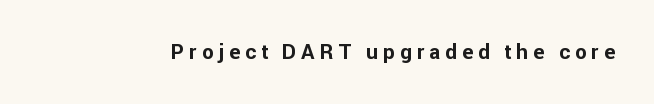
The image shows 21 px bold type, upright; set unusually wide letter spacing (+0.23 em), not underlined.
